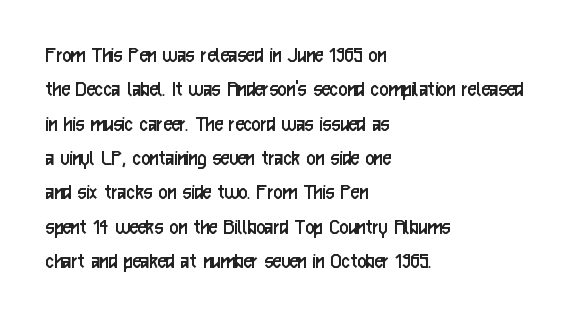
Vertical stems look standard width or narrower in stroke. Default kerning and tracking; the words read as compact shapes. These lines are set flush left with a ragged right edge. The baseline area is clear.
